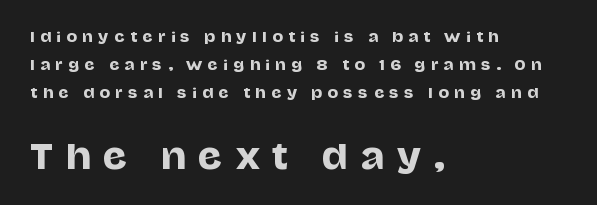
{"serif": "no", "italic": "no", "width": "normal", "stroke_contrast": "low", "x_height": "large", "monospaced": "no", "underline": "no", "align": "left", "line_spacing": "loose", "line_spacing_ratio": 2.01, "letter_spacing": "wide", "letter_spacing_em": 0.39, "larger_block": "second", "size_ratio": 2.36, "glyph_px": 33}
